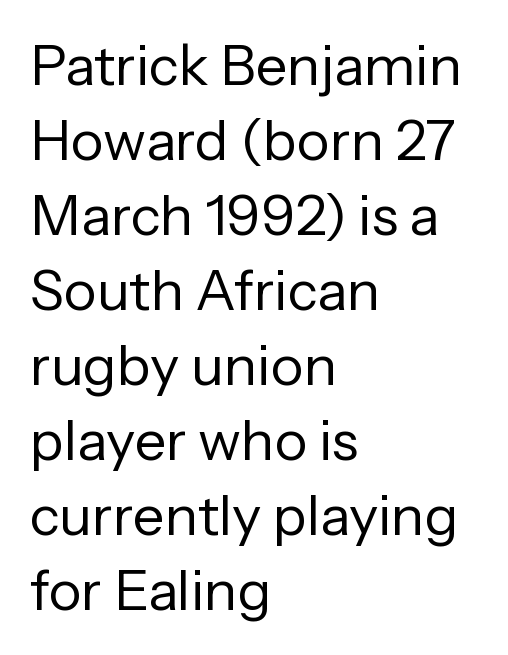
{"serif": "no", "italic": "no", "bold": "no", "weight": "regular", "width": "normal", "stroke_contrast": "low", "x_height": "medium", "monospaced": "no", "underline": "no", "align": "left", "line_spacing": "normal", "line_spacing_ratio": 1.34, "letter_spacing": "normal", "letter_spacing_em": 0.0, "glyph_px": 56}
